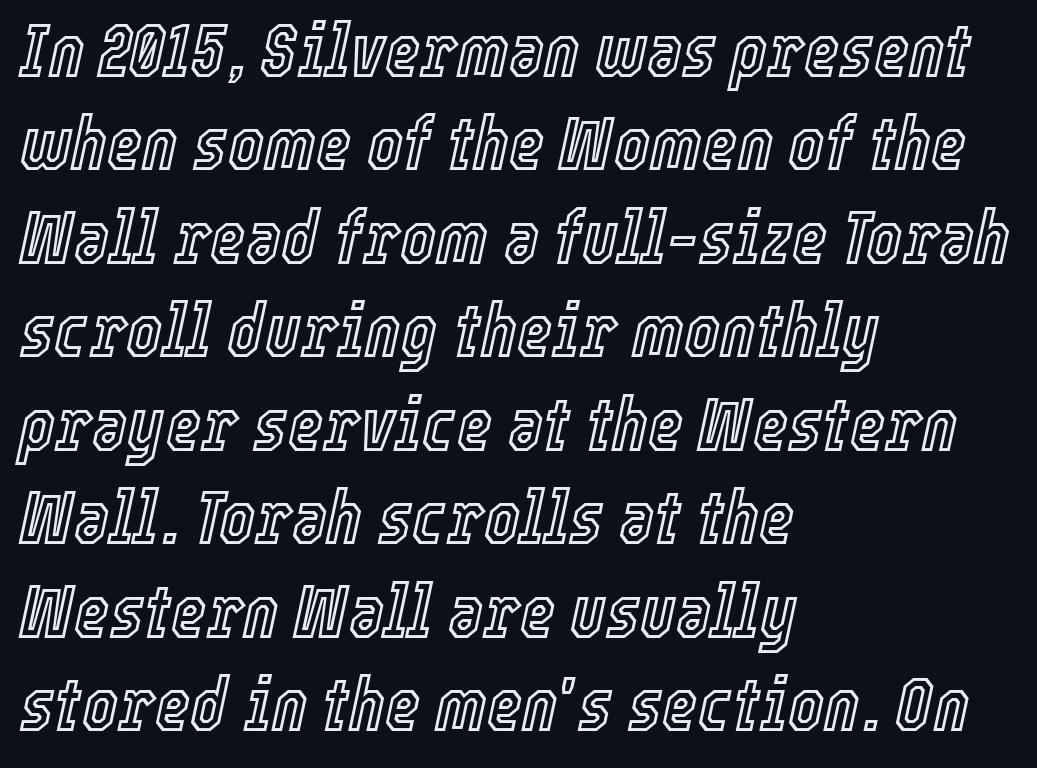
Q: Is the text italic (slanted)? A: Yes, it leans right by about 12 degrees.
Q: Is the text underlined? A: No.
Q: How is the paragraph aligned? A: Left-aligned.
Q: Is the spacing between letters normal or unusually wide? A: Normal.
Q: Width (condensed, normal, or wide)? A: Condensed.
Q: x-height? A: Medium.
Q: Monospaced? A: No.
